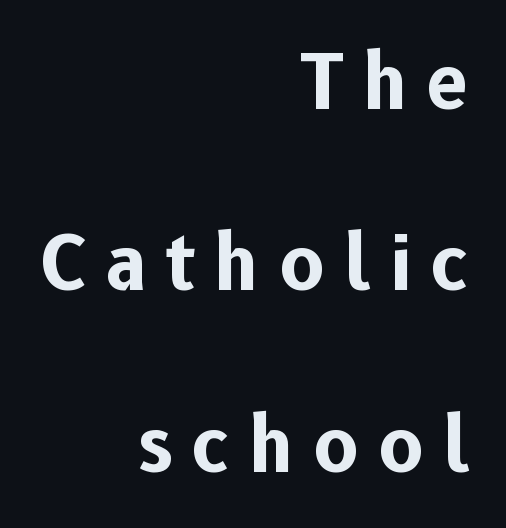
The vertical gap from one line to the next is large. Upright lettering throughout. The rendering uses natural spacing where letterforms have individual widths. The letters carry no serifs — their stems end cleanly without finishing strokes.
